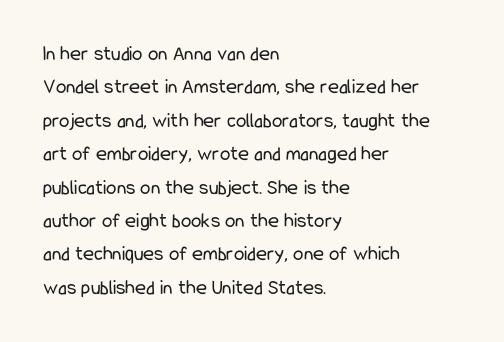
Q: Is the text bold? A: No.
Q: Is the text italic (slanted)? A: No, it is upright.
Q: Is the text underlined? A: No.
Q: How is the paragraph aligned? A: Left-aligned.
Q: Is the spacing between letters normal or unusually wide? A: Normal.
Q: Is the spacing between lines tight, normal or loose? A: Normal.
